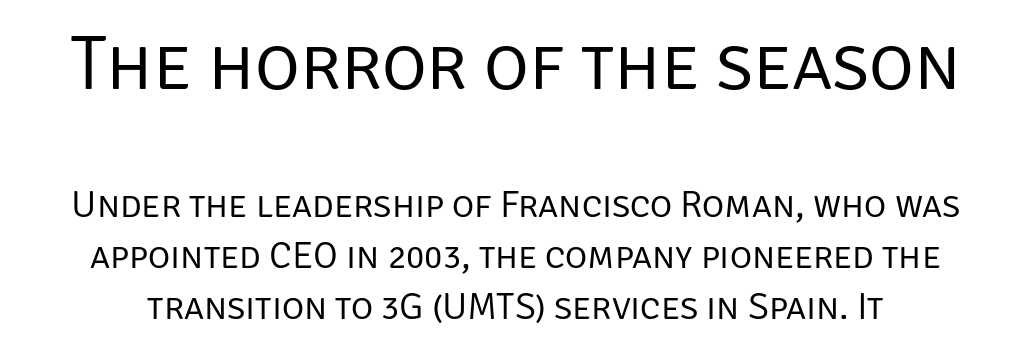
Q: Is the text bold? A: No.
Q: Is the text italic (slanted)? A: No, it is upright.
Q: Is the typeface a serif or a sans-serif typeface? A: Sans-serif.
Q: Is the text underlined? A: No.
Q: Is the spacing between letters normal or unusually wide? A: Normal.
Q: Is the spacing between lines tight, normal or loose? A: Normal.
Q: Which block of text is set in a larger size, the first (top) or the second (bottom)? A: The first (top) one.
Q: Width (condensed, normal, or wide)? A: Normal.
Q: Stroke contrast? A: Low.
Q: x-height? A: Large.
Q: Monospaced? A: No.
